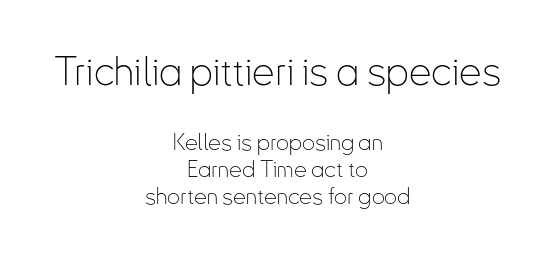
The image shows 40 px thin, condensed sans-serif type, upright; set centered, line spacing 1.19x, normal letter spacing, not underlined; the first (top) block is 1.74x larger; low stroke contrast and a small x-height.
